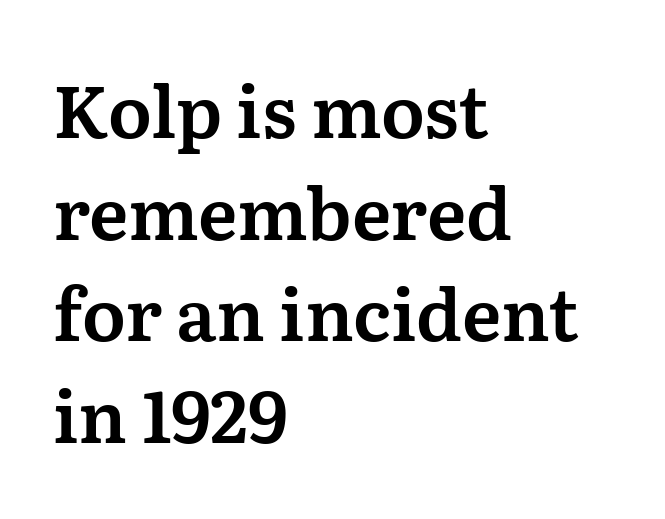
The lines are quadded left. A bare baseline throughout the passage. Honestly, the row spacing looks completely unremarkable. Posture: upright roman.
